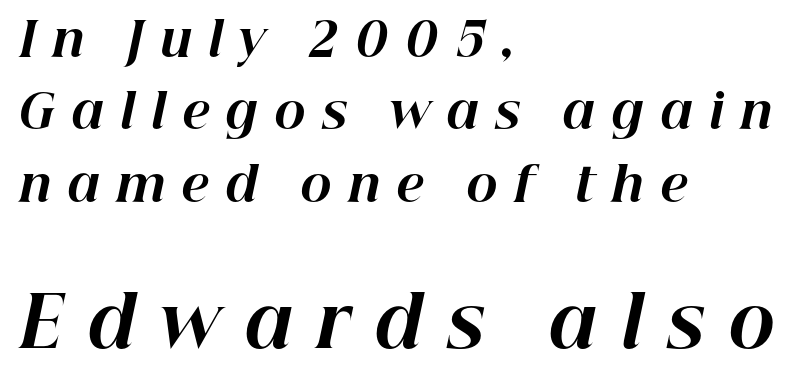
The image shows 70 px bold type, italic (leaning right); set left-aligned, normal line spacing (1.54x), unusually wide letter spacing (+0.34 em), not underlined; the second (bottom) block is 1.49x larger; high stroke contrast and a medium x-height.
